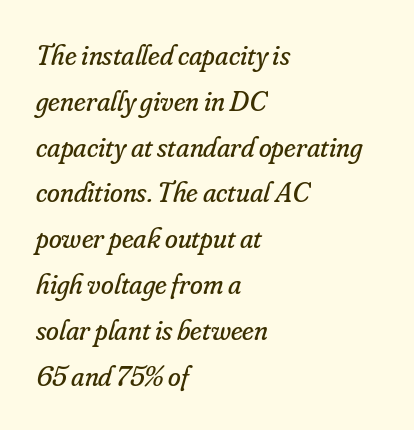
Serifs: yes, visible at the terminals of the letterforms. Clear beneath every line of the passage. Which margin do the lines hug? The left one — the right edge is uneven. The face looks like a standard text weight, possibly lighter. This sample has the flowing, uneven cadence of proportional lettering.
